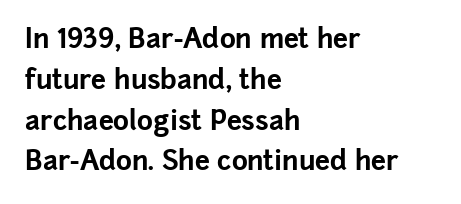
The image shows 27 px bold type, upright; set left-aligned, normal line spacing (1.51x), normal letter spacing, not underlined.
